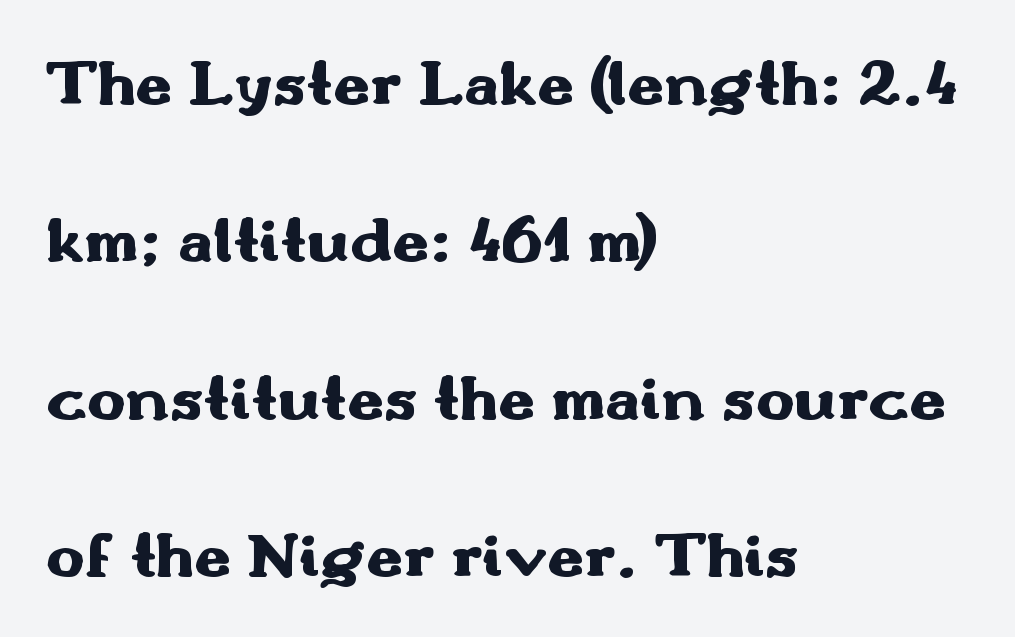
{"serif": "no", "italic": "no", "bold": "yes", "weight": "heavy", "width": "wide", "stroke_contrast": "medium", "x_height": "small", "monospaced": "no", "underline": "no", "align": "left", "line_spacing": "loose", "line_spacing_ratio": 2.42, "letter_spacing": "normal", "letter_spacing_em": 0.0, "glyph_px": 65}
